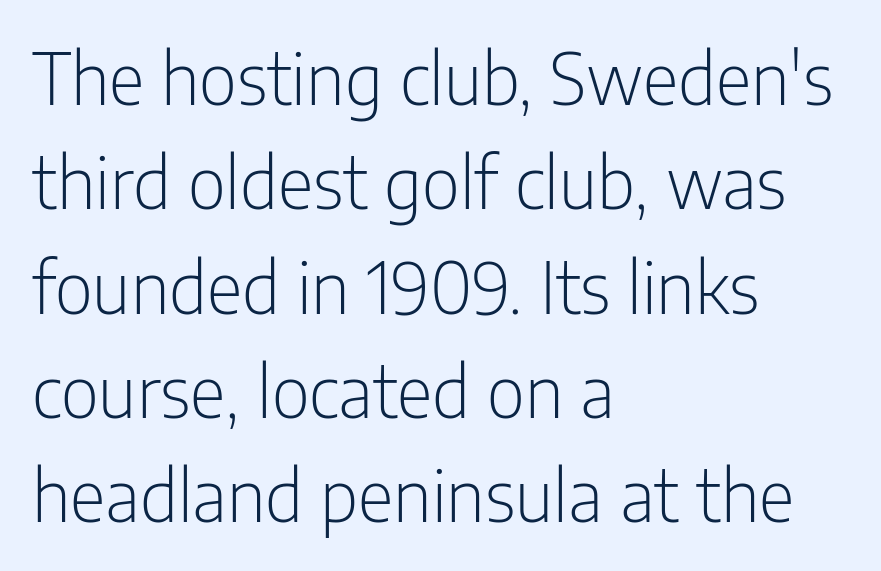
Q: Is the text bold? A: No.
Q: Is the text italic (slanted)? A: No, it is upright.
Q: Is the typeface a serif or a sans-serif typeface? A: Sans-serif.
Q: Is the text underlined? A: No.
Q: How is the paragraph aligned? A: Left-aligned.
Q: Is the spacing between letters normal or unusually wide? A: Normal.
Q: Is the spacing between lines tight, normal or loose? A: Normal.
Q: Width (condensed, normal, or wide)? A: Condensed.
Q: Stroke contrast? A: Low.
Q: x-height? A: Medium.
Q: Monospaced? A: No.
